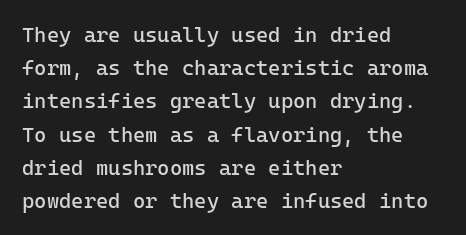
The face looks like a standard text weight, possibly lighter. Short and long lines alike share a common starting point at left. Vertically, the passage feels balanced, rows spaced as you'd expect. A bare baseline throughout the passage. Here the glyphs are tracked normally, forming tight word shapes.
